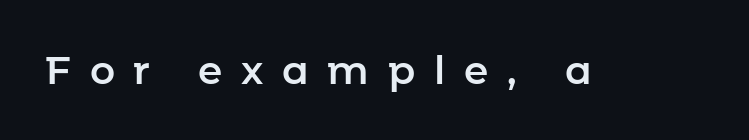
{"serif": "no", "italic": "no", "width": "normal", "stroke_contrast": "low", "x_height": "medium", "monospaced": "no", "underline": "no", "letter_spacing": "wide", "letter_spacing_em": 0.48, "glyph_px": 39}
